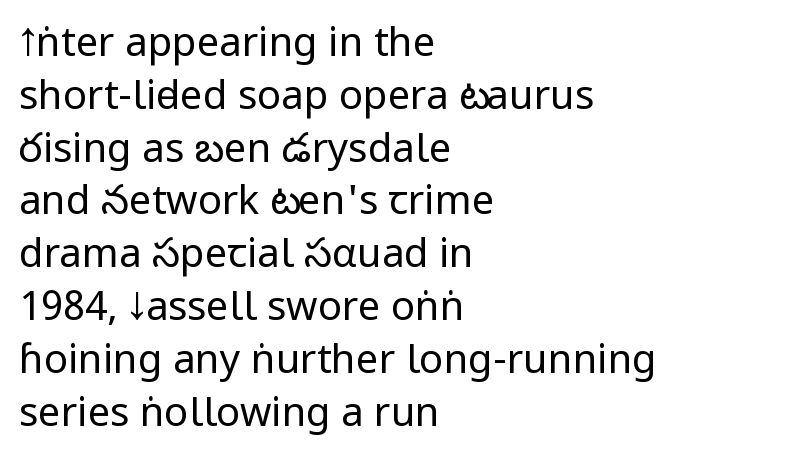
{"serif": "no", "italic": "no", "bold": "no", "weight": "regular", "width": "condensed", "stroke_contrast": "low", "underline": "no", "align": "left", "line_spacing": "normal", "line_spacing_ratio": 1.32, "letter_spacing": "normal", "letter_spacing_em": 0.0, "glyph_px": 40}
